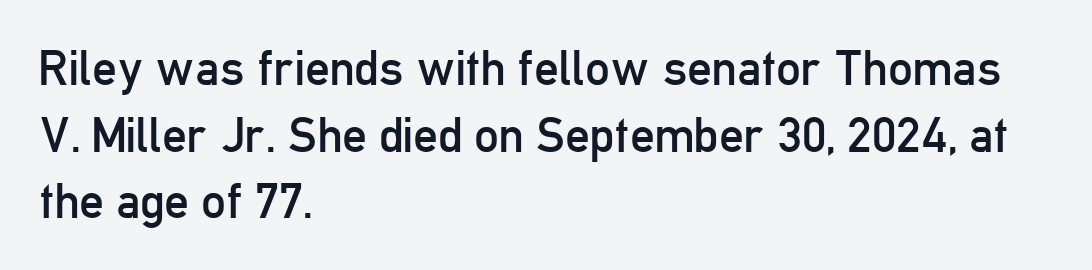
Decoration check: the copy has no underline. These lines are composed in type without serifs. A typesetter would call this proportional, since set widths differ per character. In CSS terms this would be text-align: left. Ordinary non-slanted type is in use. Think standard paragraph weight, or any step lighter than that.
